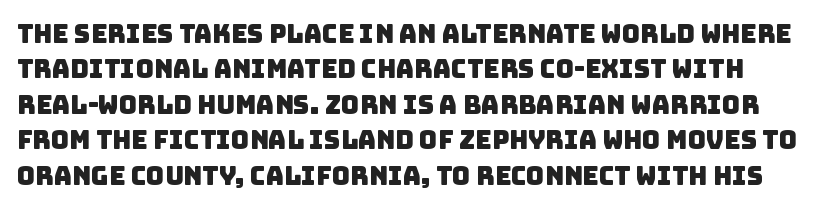
{"underline": "no", "line_spacing": "normal", "line_spacing_ratio": 1.42, "letter_spacing": "normal", "letter_spacing_em": 0.0, "glyph_px": 25}
